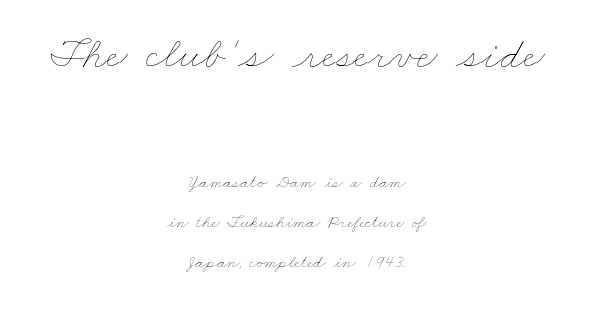
The image shows 46 px thin, wide type; set centered, loose line spacing (2.22x), normal letter spacing, not underlined; the first (top) block is 2.56x larger; low stroke contrast and a small x-height.
